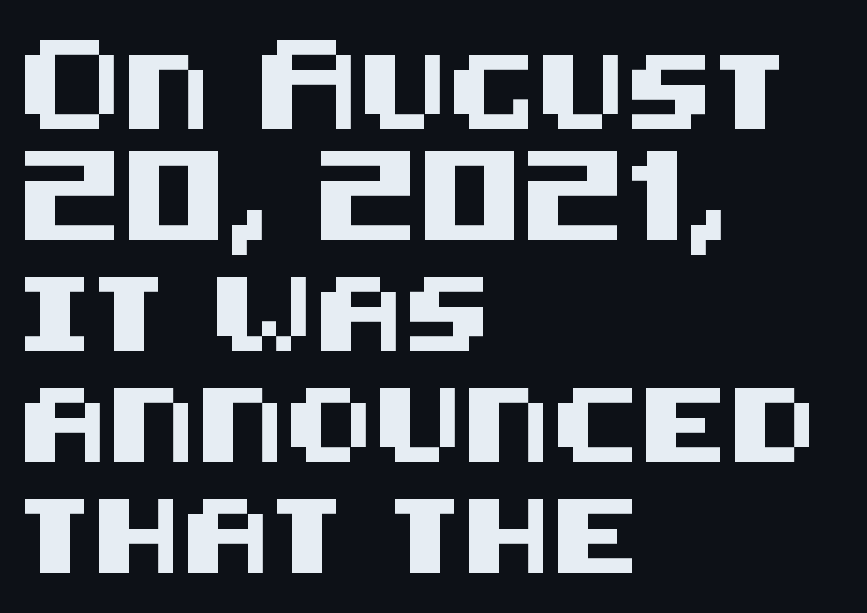
The type family on display is of the sans-serif kind. The horizontal fit of the characters is conventional and even. This block has exactly the height ordinary leading produces. Every stem runs plumb, perpendicular to the baseline. Line starts are locked; line ends wander.
